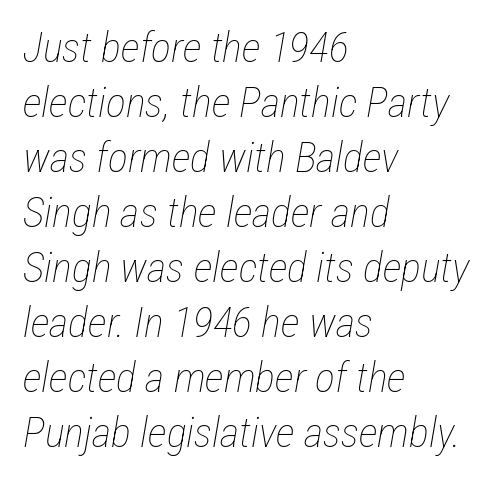
The image shows 42 px thin, condensed type, italic (leaning right); set left-aligned, normal line spacing (1.31x), normal letter spacing, not underlined; low stroke contrast and a medium x-height.
